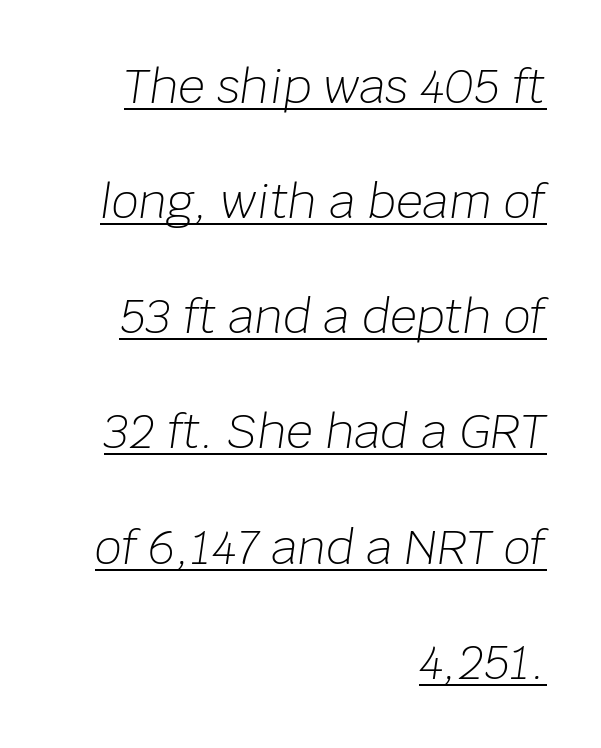
The image shows 47 px light type, italic (leaning right); set right-aligned, loose line spacing (2.45x), normal letter spacing, underlined; low stroke contrast and a large x-height.
